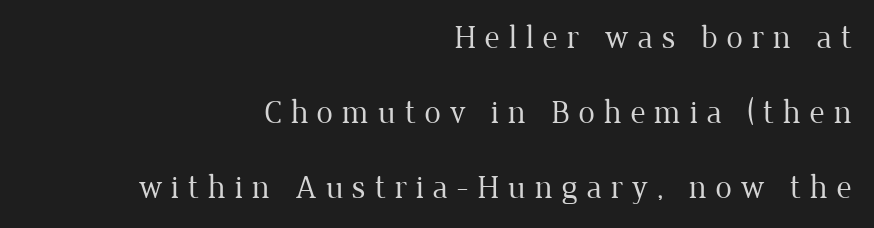
The image shows 33 px regular-weight serif type, upright; set right-aligned, loose line spacing (2.27x), unusually wide letter spacing (+0.26 em), not underlined; low stroke contrast and a medium x-height.
